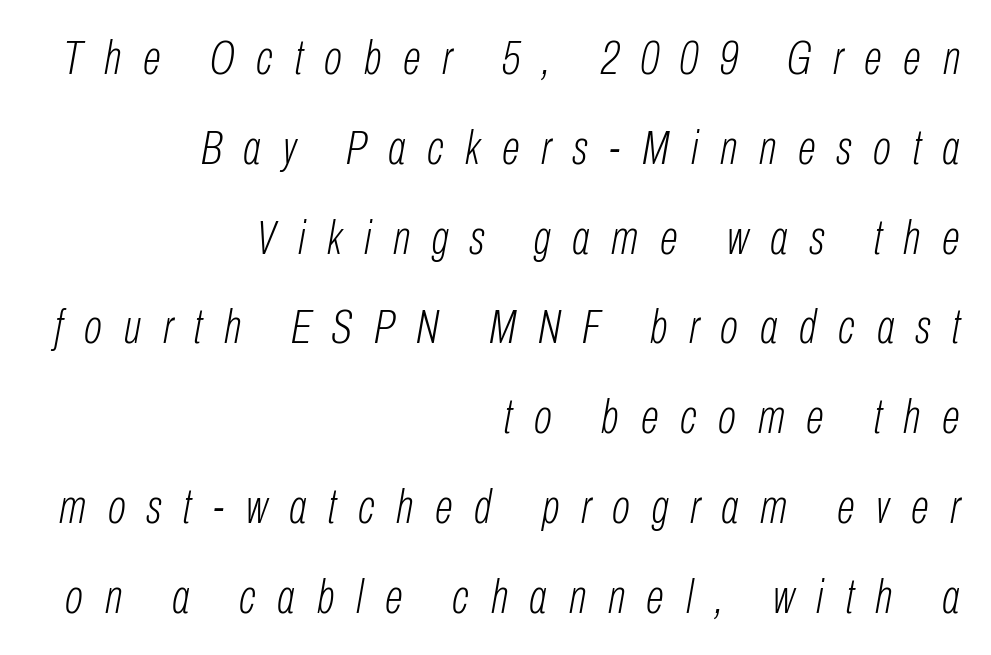
Q: Is the text bold? A: No.
Q: Is the text italic (slanted)? A: Yes, it leans right by about 10 degrees.
Q: Is the text underlined? A: No.
Q: How is the paragraph aligned? A: Right-aligned.
Q: Is the spacing between letters normal or unusually wide? A: Unusually wide.
Q: Width (condensed, normal, or wide)? A: Condensed.
Q: Stroke contrast? A: Low.
Q: x-height? A: Medium.
Q: Monospaced? A: No.
